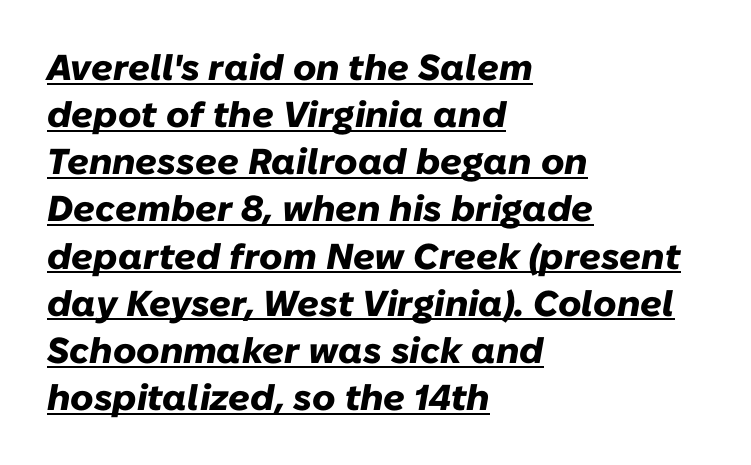
{"italic": "yes", "lean": "right", "slant_degrees": 10, "bold": "yes", "weight": "heavy", "width": "normal", "stroke_contrast": "low", "x_height": "medium", "monospaced": "no", "underline": "yes", "align": "left", "line_spacing": "normal", "line_spacing_ratio": 1.31, "letter_spacing": "normal", "letter_spacing_em": 0.0, "glyph_px": 36}
